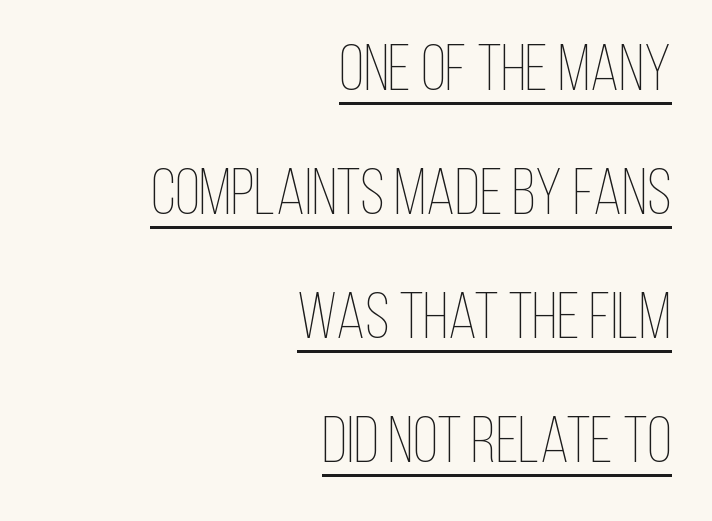
Q: Is the text bold? A: No.
Q: Is the text italic (slanted)? A: No, it is upright.
Q: Is the text underlined? A: Yes.
Q: How is the paragraph aligned? A: Right-aligned.
Q: Is the spacing between letters normal or unusually wide? A: Normal.
Q: Is the spacing between lines tight, normal or loose? A: Loose.
Q: Width (condensed, normal, or wide)? A: Condensed.
Q: Stroke contrast? A: Low.
Q: x-height? A: Large.
Q: Monospaced? A: No.
